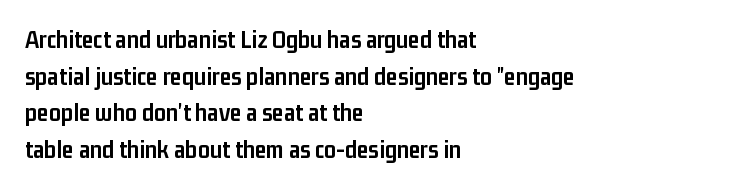
The image shows 26 px bold type, upright; set left-aligned, normal line spacing (1.41x), normal letter spacing, not underlined.
